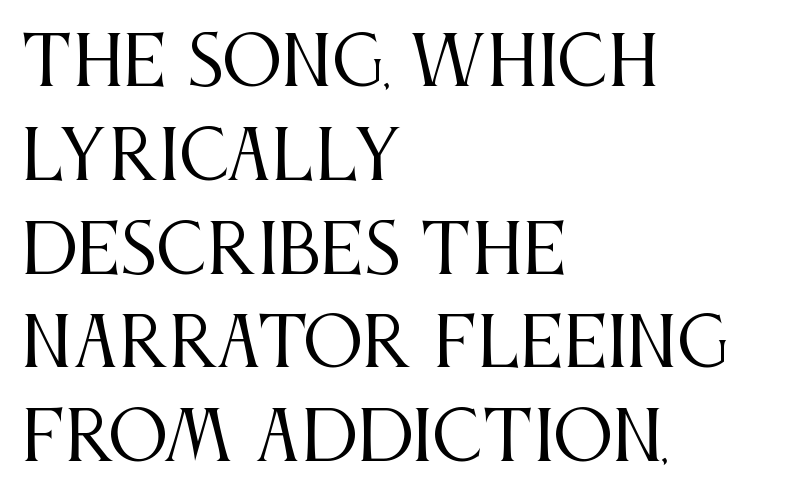
The text block is weighted toward the left margin, trailing off unevenly rightward. This rendering features lettering with no underline. This sample has the flowing, uneven cadence of proportional lettering. Normally led — the rows are evenly, conventionally spaced.
